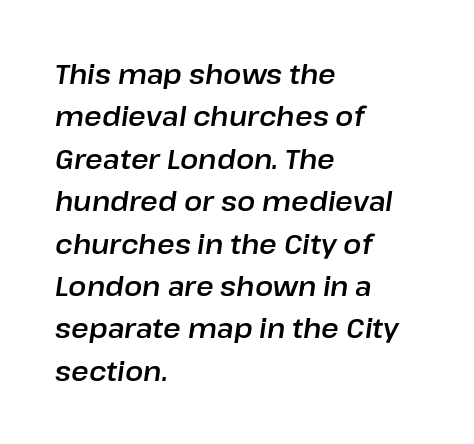
Q: Is the text italic (slanted)? A: Yes, it leans right by about 8 degrees.
Q: Is the text underlined? A: No.
Q: How is the paragraph aligned? A: Left-aligned.
Q: Is the spacing between letters normal or unusually wide? A: Normal.
Q: Is the spacing between lines tight, normal or loose? A: Normal.
